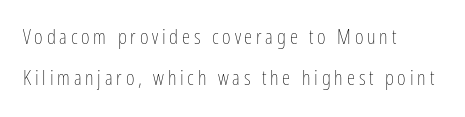
Q: Is the text bold? A: No.
Q: Is the text italic (slanted)? A: No, it is upright.
Q: Is the text underlined? A: No.
Q: How is the paragraph aligned? A: Left-aligned.
Q: Is the spacing between lines tight, normal or loose? A: Loose.
